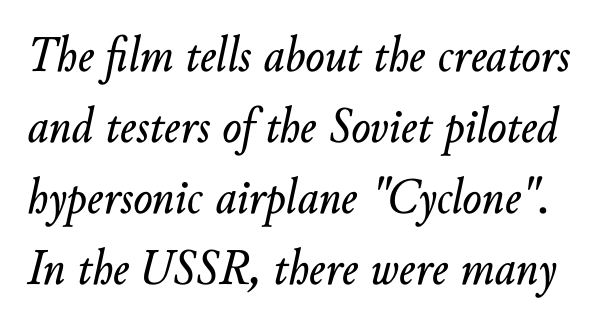
The strip under each line holds only bare page. Observe the ordinary spacing: letters are neighbours, not strangers. If you measured baseline to baseline, you'd find a middling distance. Is this a fixed-width face? No — the glyphs have proportional, varying widths. This sample uses an oblique cut, with every glyph tilted off the vertical.
